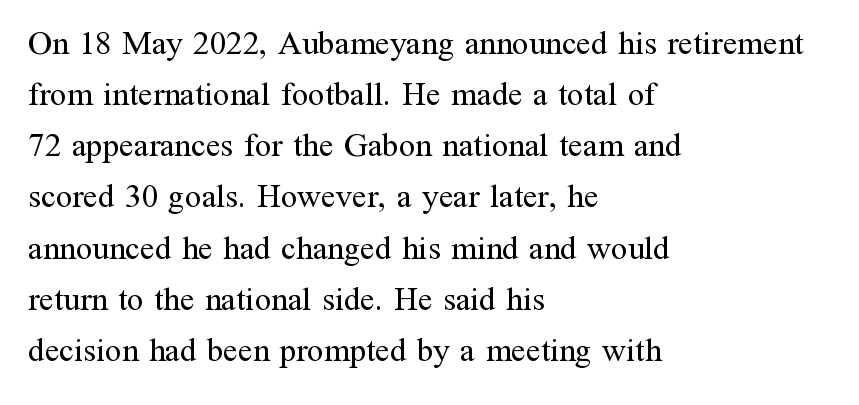
The leading is moderate, giving the passage an even texture. Nobody drew a line under any word here. Character widths vary here, with narrow letters taking less room than wide ones. The characters display serif detailing at their extremities.
